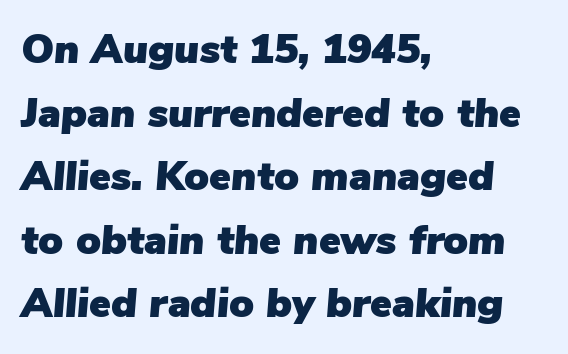
Q: Is the text italic (slanted)? A: Yes, it leans right by about 5 degrees.
Q: Is the text underlined? A: No.
Q: How is the paragraph aligned? A: Left-aligned.
Q: Is the spacing between letters normal or unusually wide? A: Normal.
Q: Is the spacing between lines tight, normal or loose? A: Normal.
Q: Width (condensed, normal, or wide)? A: Normal.
Q: Stroke contrast? A: Low.
Q: x-height? A: Medium.
Q: Monospaced? A: No.
